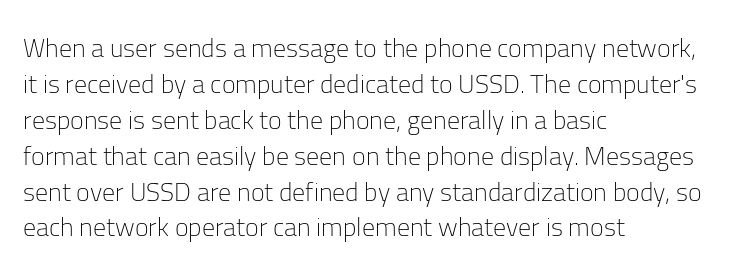
Q: Is the text bold? A: No.
Q: Is the text italic (slanted)? A: No, it is upright.
Q: Is the text underlined? A: No.
Q: How is the paragraph aligned? A: Left-aligned.
Q: Is the spacing between letters normal or unusually wide? A: Normal.
Q: Is the spacing between lines tight, normal or loose? A: Normal.
